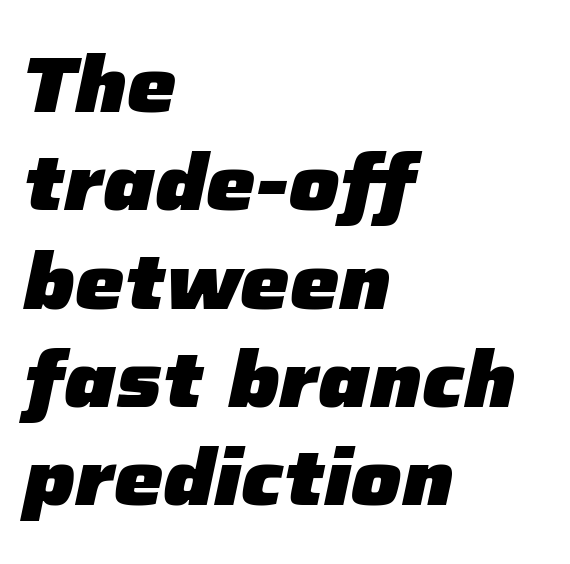
{"italic": "yes", "lean": "right", "slant_degrees": 12, "bold": "yes", "weight": "heavy", "width": "normal", "stroke_contrast": "low", "x_height": "medium", "monospaced": "no", "underline": "no", "align": "left", "line_spacing": "normal", "line_spacing_ratio": 1.26, "letter_spacing": "normal", "letter_spacing_em": 0.0, "glyph_px": 78}
